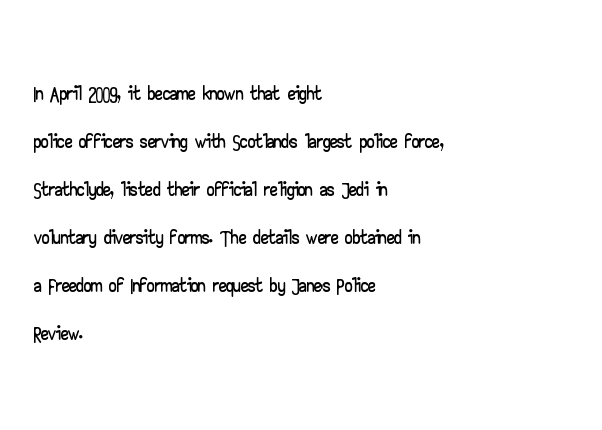
No italicization has been applied; the sample stays upright. A classic flush-left, rag-right setting is used for this passage. Check where the strokes stop: nothing finishes them off — pure sans. Tracking value appears to be zero — textbook default spacing. Underline: absent. The passage shown is typed in a proportional face where columns would drift.
